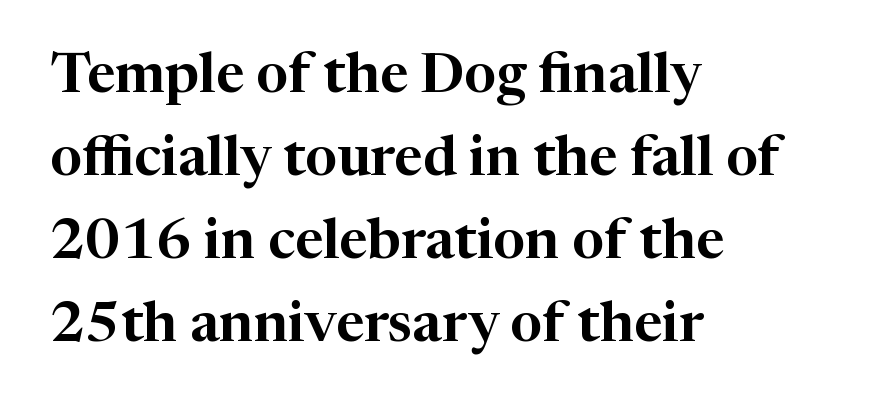
The passage is arranged the way most books set body copy — flush left. The lettering holds an erect, upright posture throughout. The vertical gap from one line to the next is medium. No word sits above an underline.
